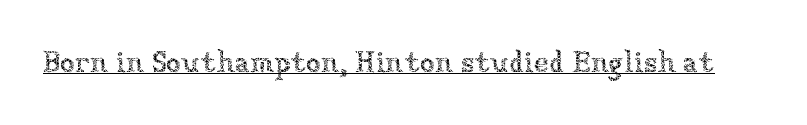
{"italic": "no", "bold": "no", "weight": "thin", "width": "normal", "stroke_contrast": "low", "x_height": "medium", "monospaced": "no", "underline": "yes", "letter_spacing": "normal", "letter_spacing_em": 0.0, "glyph_px": 30}
